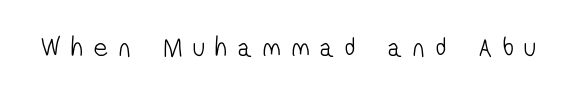
{"bold": "no", "underline": "no", "letter_spacing": "wide", "letter_spacing_em": 0.41, "glyph_px": 27}
